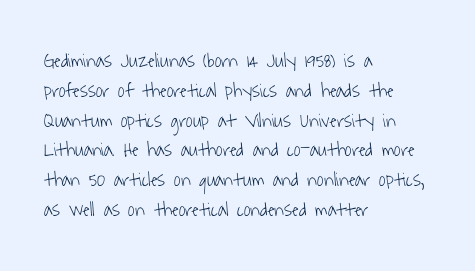
{"bold": "no", "underline": "no", "align": "left", "line_spacing": "normal", "line_spacing_ratio": 1.49, "letter_spacing": "normal", "letter_spacing_em": 0.0, "glyph_px": 20}
